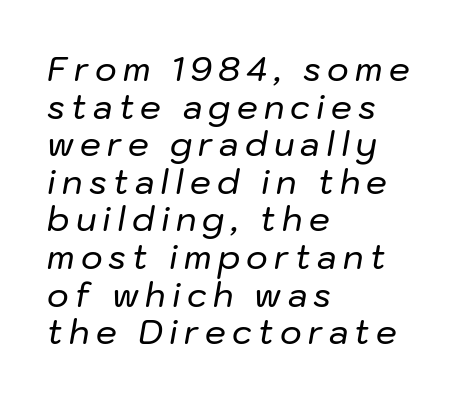
The lines in this sample share a left origin and differ only in where they stop. Spacing verdict: proportional, widths tailored to each character. Quick note: underline off. These lines huddle together more closely than default settings would place them.
